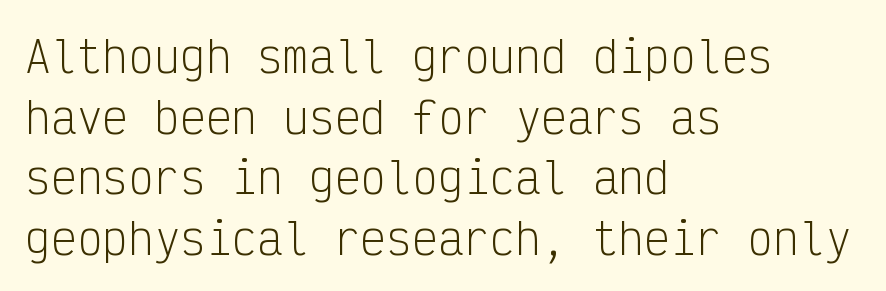
The image shows 43 px light, condensed sans-serif type, upright, monospaced; set left-aligned, normal line spacing (1.41x), normal letter spacing, not underlined; low stroke contrast and a medium x-height.
